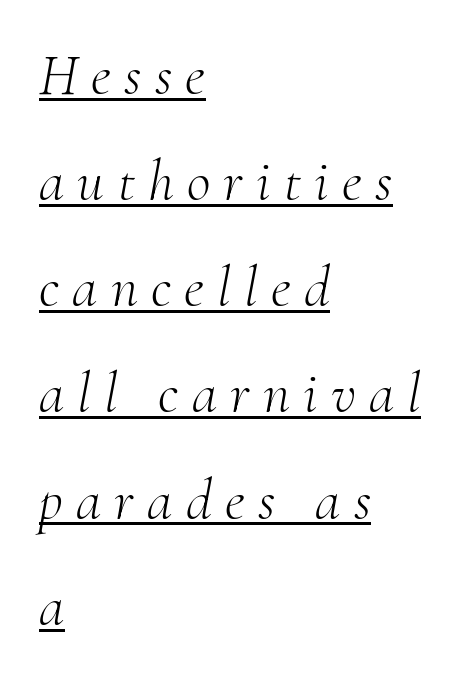
A student would call this left alignment; a typographer would say flush left, rag right. The rendering shows small feet on the letterforms — a serif design. A light-to-regular cut is what we see here. The gaps between neighbouring characters are conspicuously large. Italic? Definitely — the glyphs are oblique. Is this a fixed-width face? No — the glyphs have proportional, varying widths.
